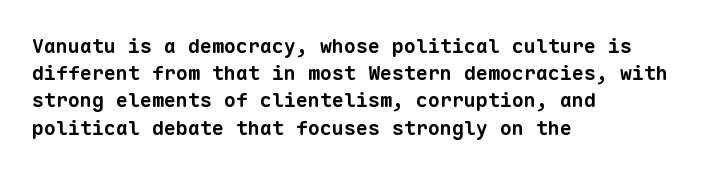
Pretty heavy lettering here — definitely bold. The area under the type is left untouched. The lines in this sample share a left origin and differ only in where they stop. These lines keep a tight, regular rhythm from letter to letter. Line spacing here is normal.
